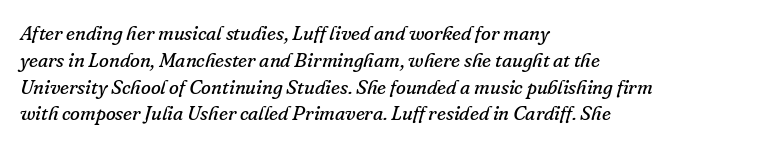
Q: Is the text bold? A: No.
Q: Is the text italic (slanted)? A: Yes, it leans right by about 16 degrees.
Q: Is the text underlined? A: No.
Q: How is the paragraph aligned? A: Left-aligned.
Q: Is the spacing between letters normal or unusually wide? A: Normal.
Q: Is the spacing between lines tight, normal or loose? A: Normal.
